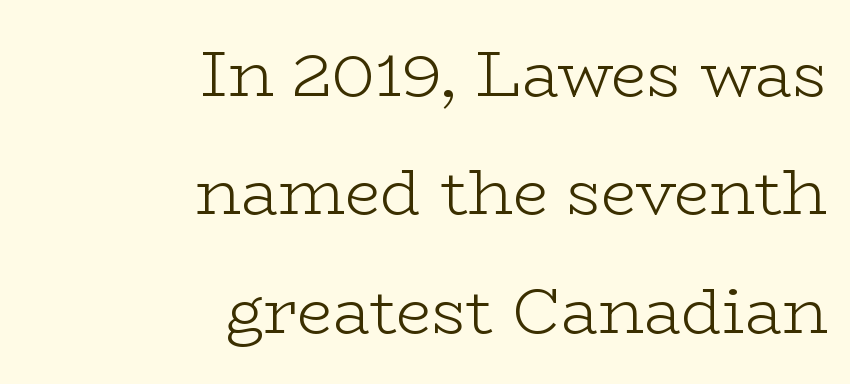
Q: Is the text bold? A: No.
Q: Is the text italic (slanted)? A: No, it is upright.
Q: Is the typeface a serif or a sans-serif typeface? A: Serif.
Q: Is the text underlined? A: No.
Q: How is the paragraph aligned? A: Right-aligned.
Q: Is the spacing between letters normal or unusually wide? A: Normal.
Q: Width (condensed, normal, or wide)? A: Wide.
Q: Stroke contrast? A: Low.
Q: x-height? A: Medium.
Q: Monospaced? A: No.
